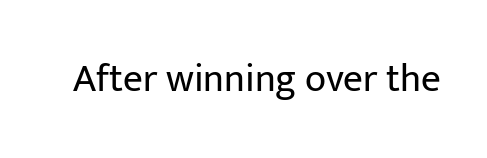
A typesetter would mark this as roman, not italic. The glyphs are unaccompanied by any horizontal stroke below them. The weight tops out at a normal text grade. Here the glyphs are tracked normally, forming tight word shapes. Letterform terminals end flat and unadorned throughout the passage.
